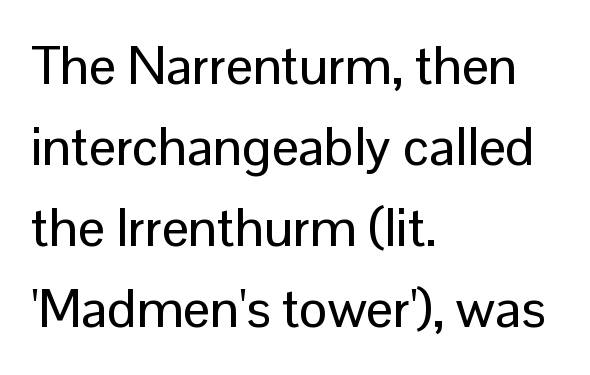
The image shows 53 px sans-serif type, upright; set left-aligned, normal line spacing (1.53x), normal letter spacing, not underlined; low stroke contrast and a medium x-height.
